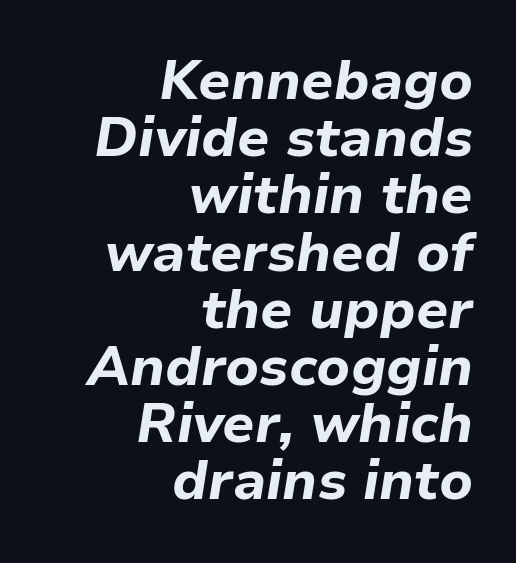
Visually the block forms a straight wall on the right and a jagged coastline on the left. The line texture is even and compact thanks to regular tracking. Honestly, there is no underline to notice here at all. Character widths vary here, with narrow letters taking less room than wide ones. The rendering uses a small line-height, squeezing the rows. There's an unmistakable incline to the writing here.
